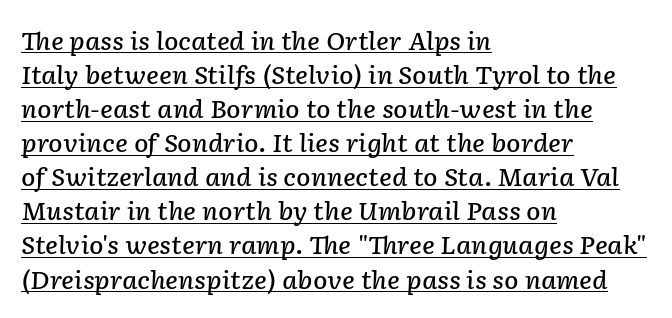
{"italic": "yes", "lean": "right", "slant_degrees": 2, "bold": "semi", "underline": "yes", "align": "left", "line_spacing": "normal", "line_spacing_ratio": 1.42, "letter_spacing": "normal", "letter_spacing_em": 0.0, "glyph_px": 24}
